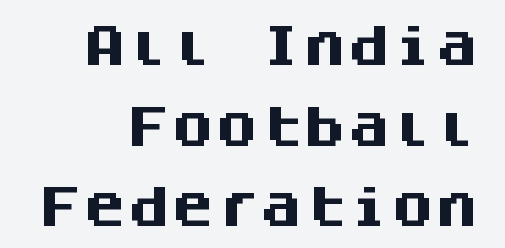
Q: Is the text bold? A: Yes.
Q: Is the text italic (slanted)? A: No, it is upright.
Q: Is the typeface a serif or a sans-serif typeface? A: Sans-serif.
Q: Is the text underlined? A: No.
Q: Is the spacing between letters normal or unusually wide? A: Normal.
Q: Width (condensed, normal, or wide)? A: Normal.
Q: Stroke contrast? A: Medium.
Q: x-height? A: Large.
Q: Monospaced? A: Yes.
